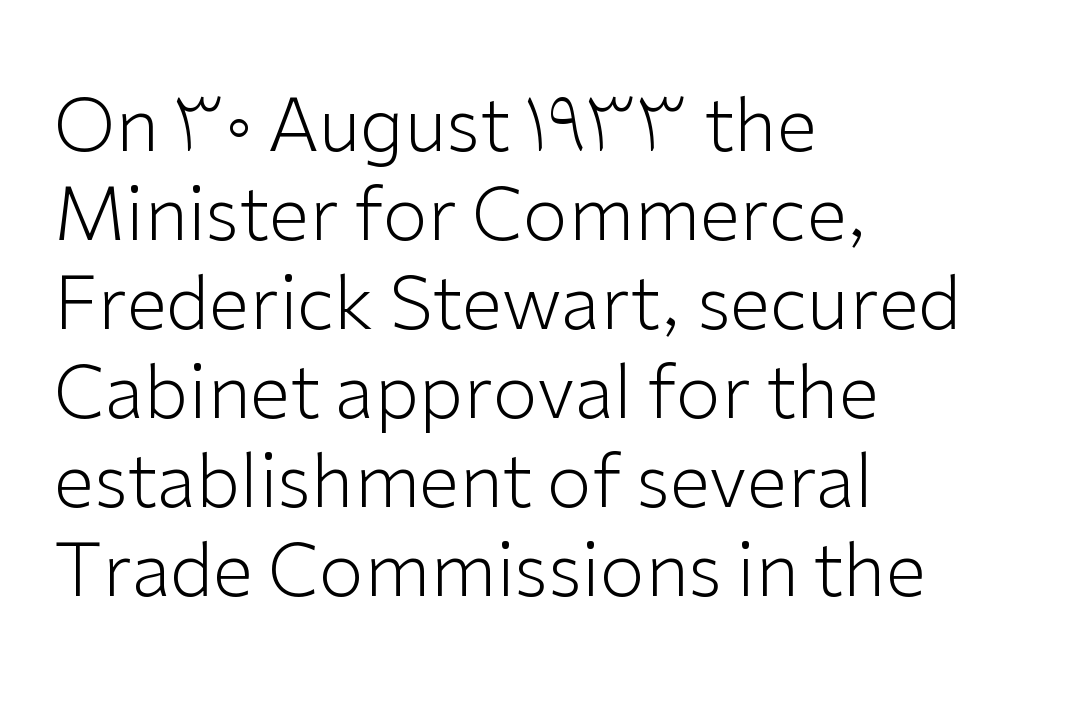
Caption: multi-line text, flush left, ragged right. Letters rest on an invisible, unmarked baseline. Spacing between characters is what you'd get straight out of the box. Weight class: somewhere from thin through regular.
